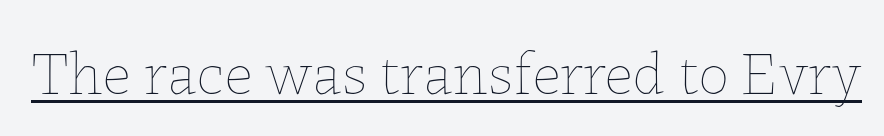
{"italic": "no", "bold": "no", "weight": "thin", "width": "normal", "stroke_contrast": "low", "x_height": "medium", "monospaced": "no", "underline": "yes", "letter_spacing": "normal", "letter_spacing_em": 0.0, "glyph_px": 62}
